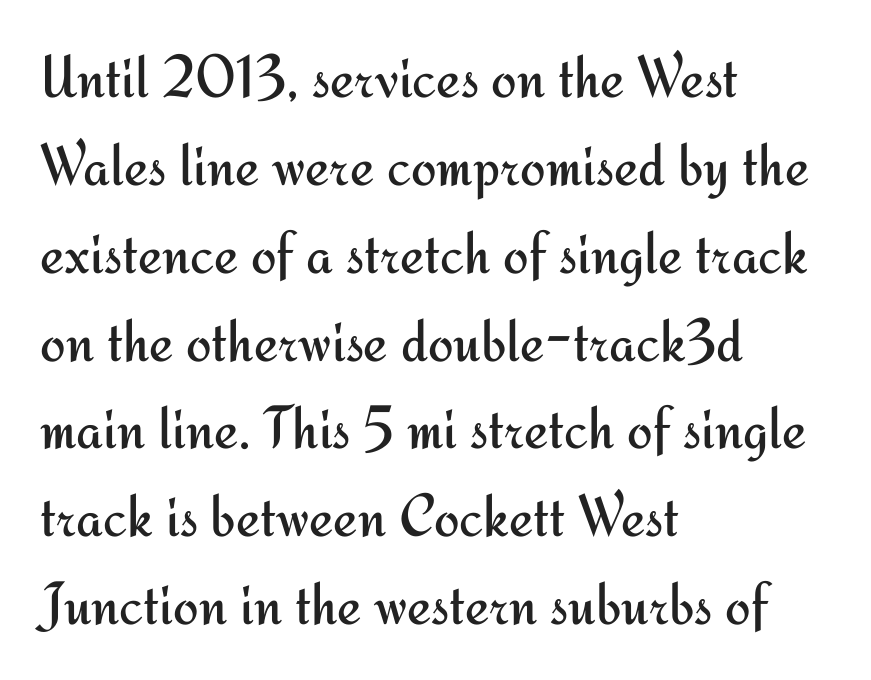
{"serif": "no", "italic": "no", "bold": "no", "weight": "regular", "width": "normal", "stroke_contrast": "medium", "x_height": "small", "monospaced": "no", "underline": "no", "align": "left", "line_spacing": "normal", "line_spacing_ratio": 1.44, "letter_spacing": "normal", "letter_spacing_em": 0.0, "glyph_px": 61}
